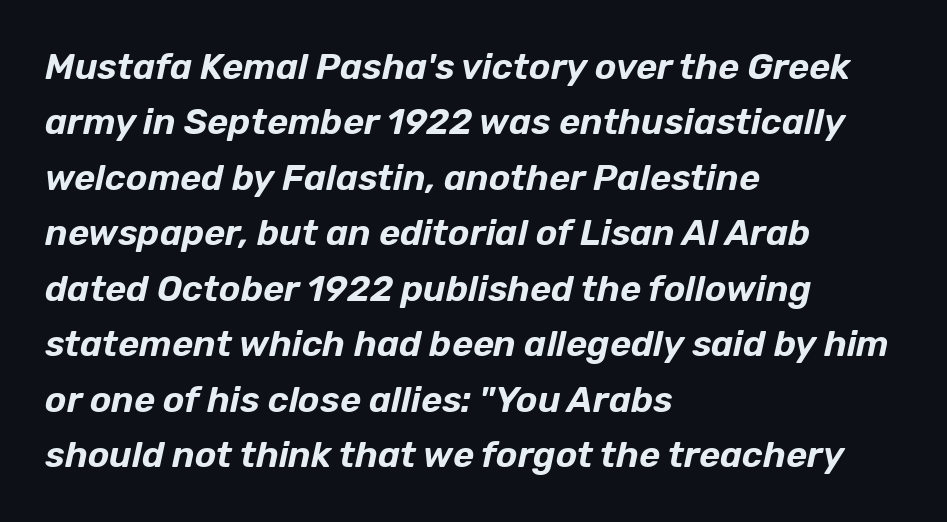
{"italic": "yes", "lean": "right", "slant_degrees": 12, "width": "normal", "stroke_contrast": "low", "x_height": "medium", "monospaced": "no", "underline": "no", "align": "left", "line_spacing": "normal", "line_spacing_ratio": 1.54, "letter_spacing": "normal", "letter_spacing_em": 0.0, "glyph_px": 36}
